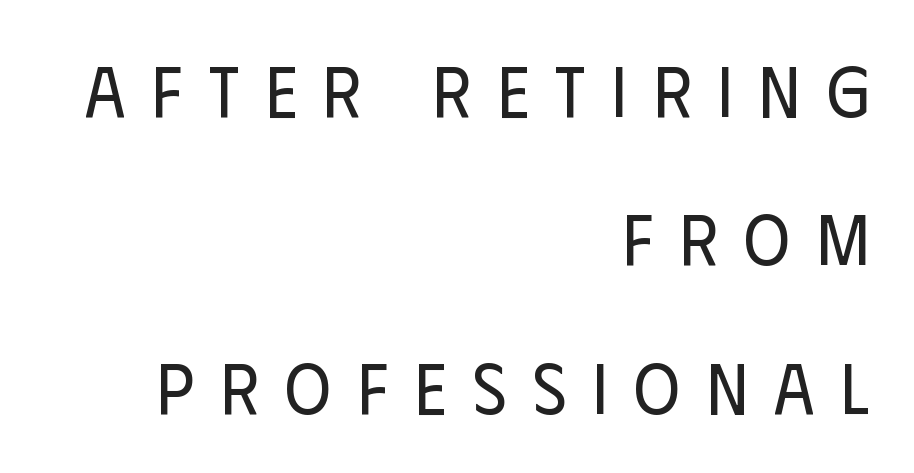
{"serif": "no", "italic": "no", "bold": "no", "weight": "regular", "width": "condensed", "stroke_contrast": "low", "x_height": "large", "monospaced": "no", "underline": "no", "align": "right", "line_spacing": "loose", "line_spacing_ratio": 2.09, "letter_spacing": "wide", "letter_spacing_em": 0.37, "glyph_px": 71}
